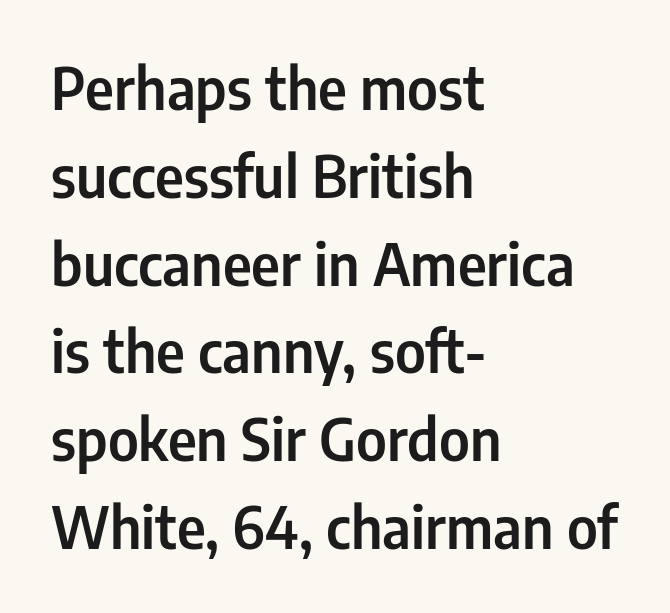
{"serif": "no", "italic": "no", "width": "condensed", "stroke_contrast": "low", "x_height": "medium", "monospaced": "no", "underline": "no", "align": "left", "line_spacing": "normal", "line_spacing_ratio": 1.54, "letter_spacing": "normal", "letter_spacing_em": 0.0, "glyph_px": 57}
